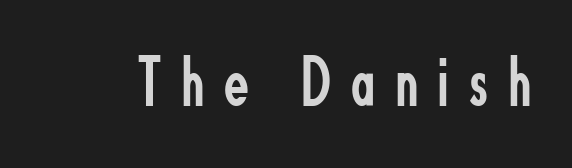
Q: Is the text bold? A: No.
Q: Is the text italic (slanted)? A: No, it is upright.
Q: Is the typeface a serif or a sans-serif typeface? A: Sans-serif.
Q: Is the text underlined? A: No.
Q: Is the spacing between letters normal or unusually wide? A: Unusually wide.
Q: Width (condensed, normal, or wide)? A: Condensed.
Q: Stroke contrast? A: Low.
Q: x-height? A: Small.
Q: Monospaced? A: No.
